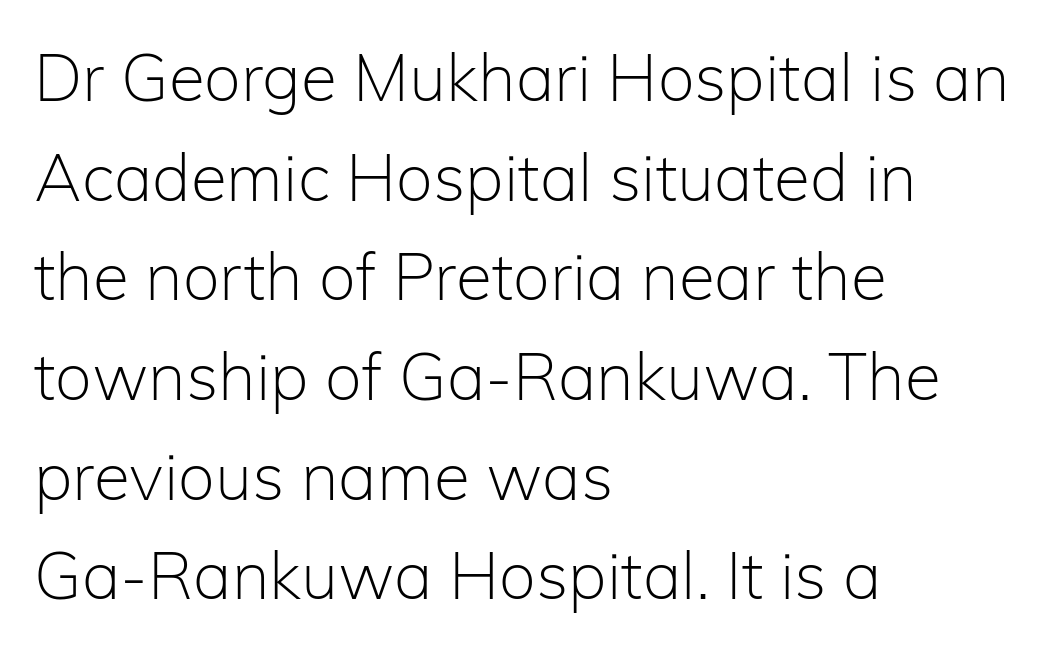
Q: Is the text bold? A: No.
Q: Is the text italic (slanted)? A: No, it is upright.
Q: Is the typeface a serif or a sans-serif typeface? A: Sans-serif.
Q: Is the text underlined? A: No.
Q: How is the paragraph aligned? A: Left-aligned.
Q: Is the spacing between letters normal or unusually wide? A: Normal.
Q: Is the spacing between lines tight, normal or loose? A: Normal.
Q: Width (condensed, normal, or wide)? A: Normal.
Q: Stroke contrast? A: Low.
Q: x-height? A: Medium.
Q: Monospaced? A: No.
